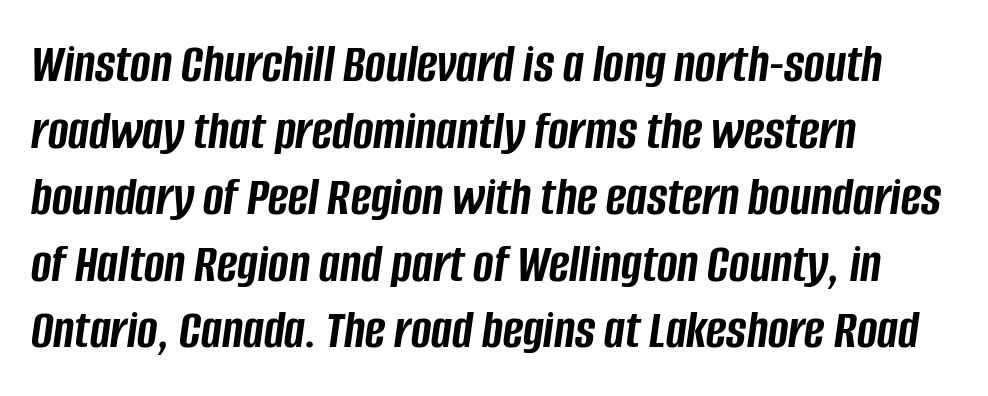
Q: Is the text bold? A: Yes.
Q: Is the text italic (slanted)? A: Yes, it leans right by about 8 degrees.
Q: Is the text underlined? A: No.
Q: How is the paragraph aligned? A: Left-aligned.
Q: Is the spacing between letters normal or unusually wide? A: Normal.
Q: Width (condensed, normal, or wide)? A: Condensed.
Q: Stroke contrast? A: Low.
Q: x-height? A: Large.
Q: Monospaced? A: No.
